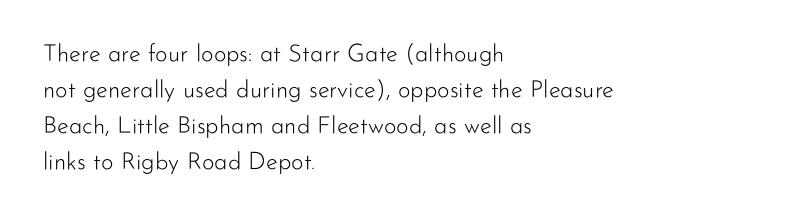
There is no visible air inserted between adjacent glyphs. The rendering anchors every line to the left-hand side. Counters stay open thanks to moderate or lighter strokes. Is there much room between lines? A standard amount, neither cramped nor airy. Type without underlining.
